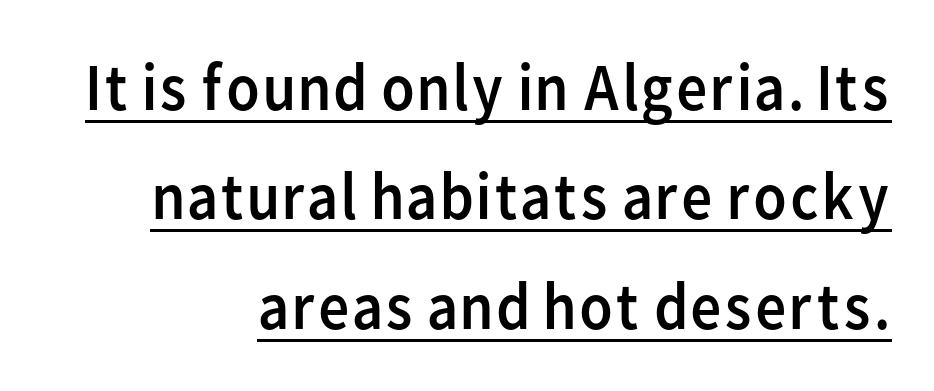
The image shows 68 px regular-weight sans-serif type, upright; set right-aligned, normal line spacing (1.61x), normal letter spacing, underlined; low stroke contrast and a medium x-height.
